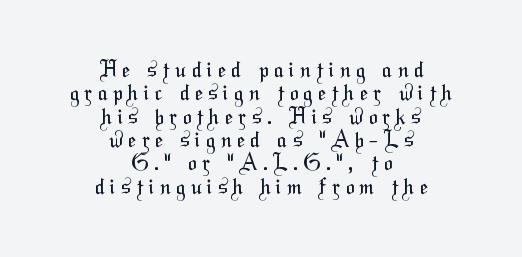
Q: Is the text bold? A: No.
Q: Is the text underlined? A: No.
Q: How is the paragraph aligned? A: Centered.
Q: Is the spacing between letters normal or unusually wide? A: Unusually wide.
Q: Is the spacing between lines tight, normal or loose? A: Tight.
